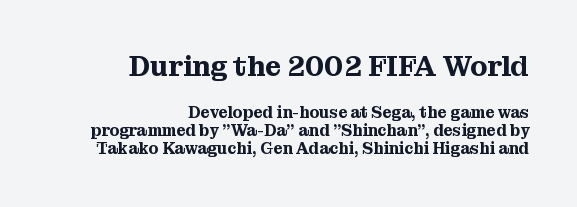
What kind of face is this? One with serifs. Each letter keeps its own natural width here, so spacing adapts to shape. Here the glyphs are tracked normally, forming tight word shapes. Glance below the letters and you will spot only blank space.
